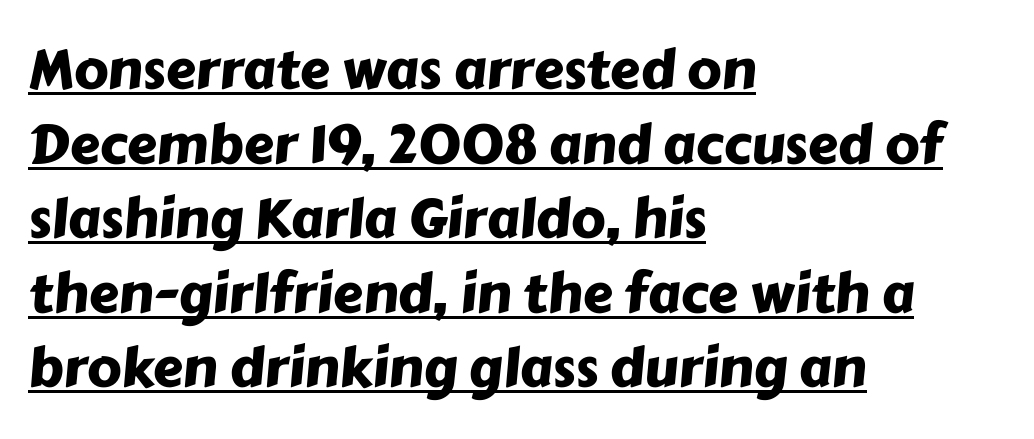
Q: Is the typeface a serif or a sans-serif typeface? A: Sans-serif.
Q: Is the text underlined? A: Yes.
Q: How is the paragraph aligned? A: Left-aligned.
Q: Is the spacing between letters normal or unusually wide? A: Normal.
Q: Is the spacing between lines tight, normal or loose? A: Normal.
Q: Width (condensed, normal, or wide)? A: Normal.
Q: Stroke contrast? A: Low.
Q: x-height? A: Medium.
Q: Monospaced? A: No.
